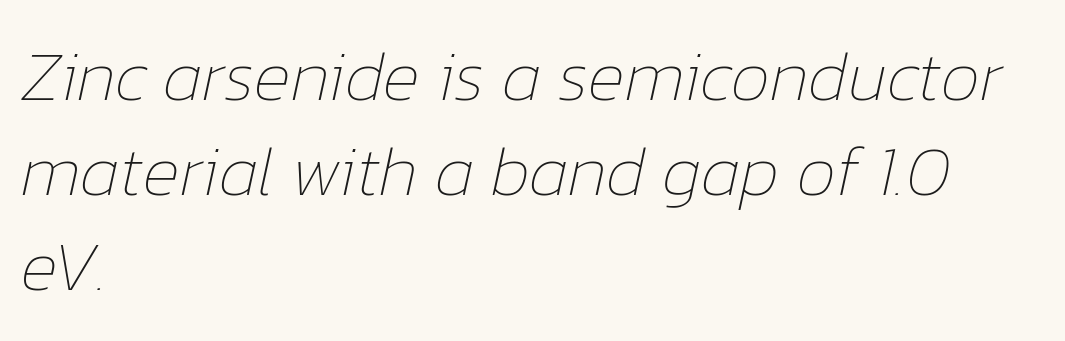
Q: Is the text bold? A: No.
Q: Is the text italic (slanted)? A: Yes, it leans right by about 12 degrees.
Q: Is the text underlined? A: No.
Q: How is the paragraph aligned? A: Left-aligned.
Q: Is the spacing between letters normal or unusually wide? A: Normal.
Q: Is the spacing between lines tight, normal or loose? A: Normal.
Q: Width (condensed, normal, or wide)? A: Normal.
Q: Stroke contrast? A: Low.
Q: x-height? A: Medium.
Q: Monospaced? A: No.
